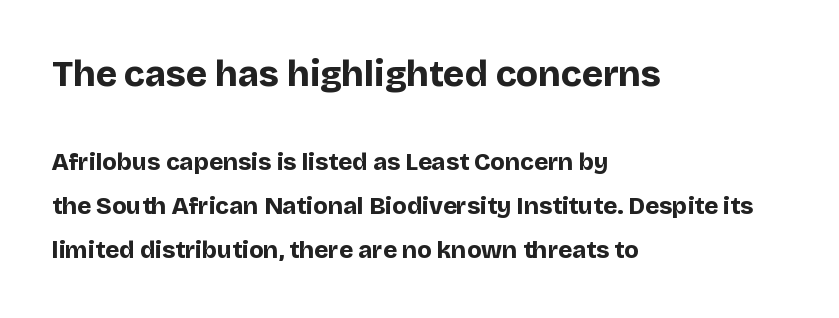
{"serif": "no", "italic": "no", "bold": "yes", "weight": "bold", "width": "normal", "stroke_contrast": "low", "x_height": "large", "monospaced": "no", "underline": "no", "align": "left", "line_spacing_ratio": 1.84, "letter_spacing": "normal", "letter_spacing_em": 0.0, "larger_block": "first", "size_ratio": 1.5, "glyph_px": 36}
